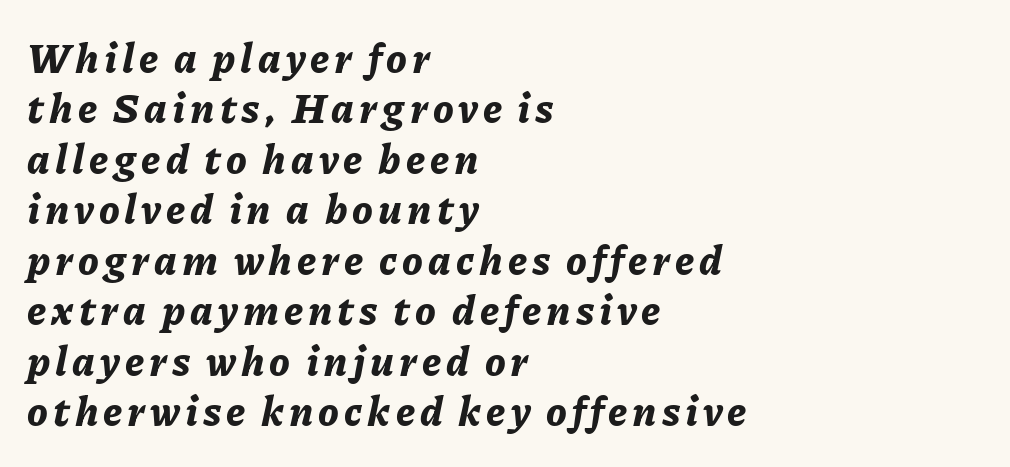
The image shows 41 px bold type, italic (leaning right); set left-aligned, line spacing 1.23x, not underlined; low stroke contrast and a medium x-height.
